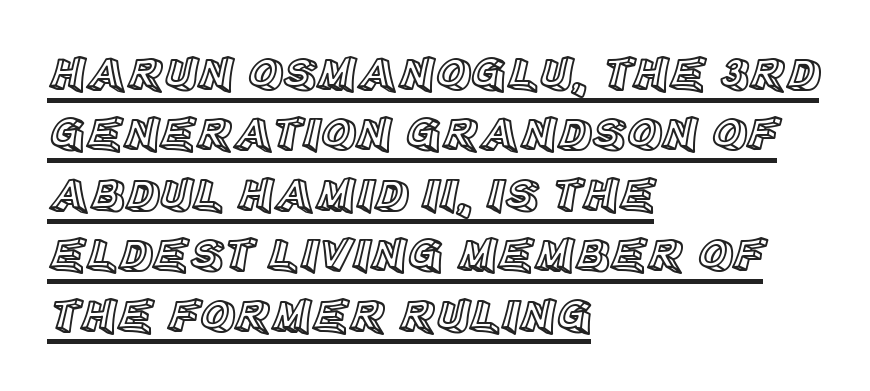
Q: Is the text italic (slanted)? A: Yes.
Q: Is the text underlined? A: Yes.
Q: How is the paragraph aligned? A: Left-aligned.
Q: Is the spacing between letters normal or unusually wide? A: Normal.
Q: Is the spacing between lines tight, normal or loose? A: Normal.
Q: Width (condensed, normal, or wide)? A: Normal.
Q: x-height? A: Large.
Q: Monospaced? A: No.
